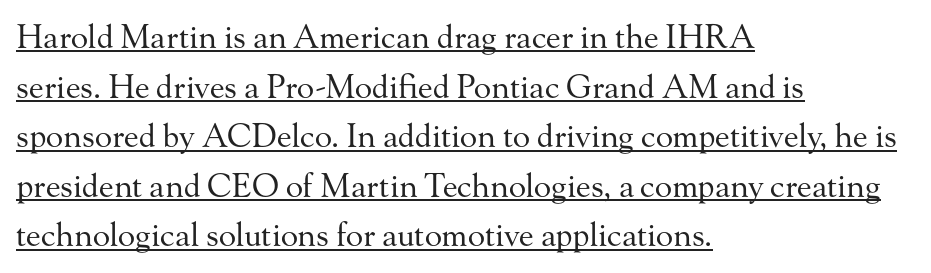
Spacing verdict: proportional, widths tailored to each character. In CSS terms this would be text-align: left. The letters stand straight up with perfectly vertical stems. What's the leading like? Ordinary, nothing unusual.
